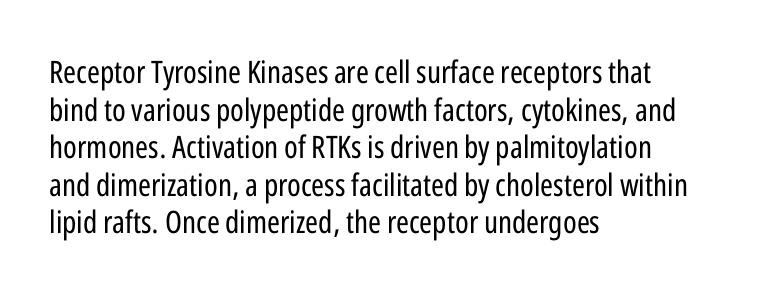
{"serif": "no", "italic": "no", "bold": "no", "weight": "regular", "width": "condensed", "stroke_contrast": "low", "x_height": "medium", "monospaced": "no", "underline": "no", "align": "left", "line_spacing_ratio": 1.21, "letter_spacing": "normal", "letter_spacing_em": 0.0, "glyph_px": 31}
